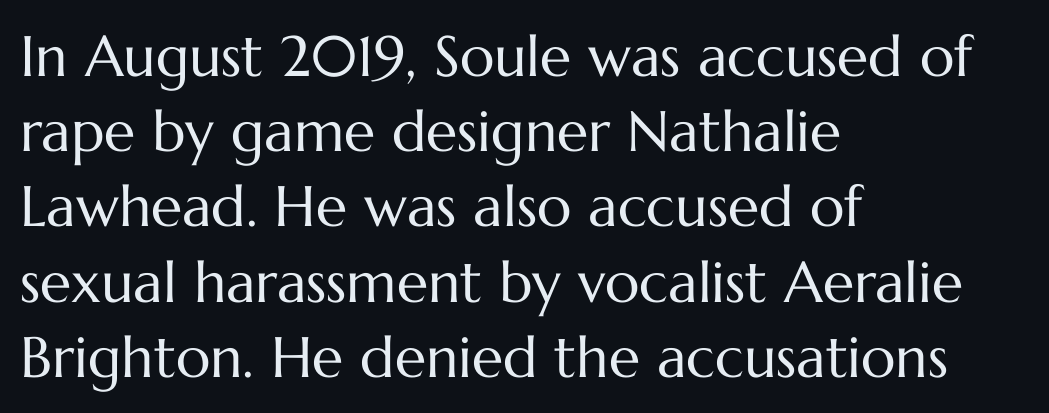
The image shows 57 px regular-weight type, upright; set left-aligned, normal line spacing (1.32x), normal letter spacing, not underlined; medium stroke contrast and a medium x-height.
